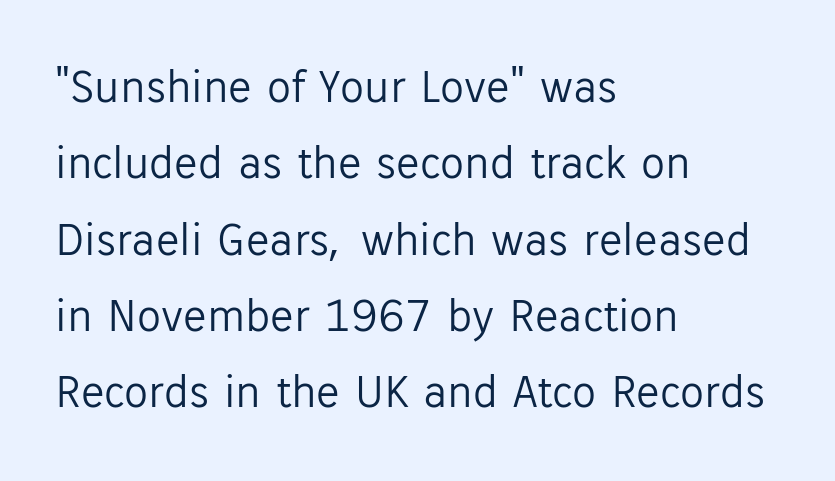
{"serif": "no", "italic": "no", "bold": "no", "weight": "light", "width": "normal", "stroke_contrast": "low", "x_height": "medium", "monospaced": "no", "underline": "no", "align": "left", "line_spacing": "normal", "line_spacing_ratio": 1.59, "letter_spacing": "normal", "letter_spacing_em": 0.0, "glyph_px": 48}
